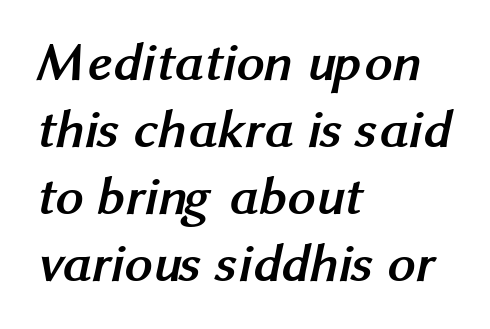
The image shows 55 px semibold sans-serif type; set left-aligned, line spacing 1.22x, normal letter spacing, not underlined; medium stroke contrast and a medium x-height.
